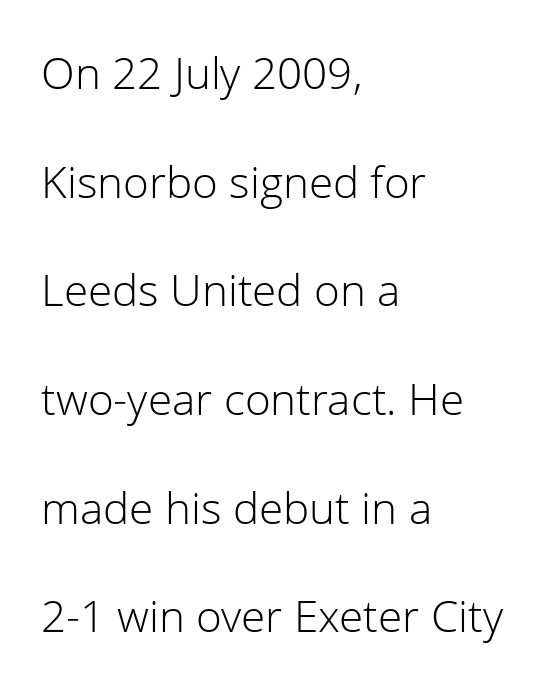
{"serif": "no", "italic": "no", "bold": "no", "weight": "light", "width": "normal", "stroke_contrast": "low", "x_height": "medium", "monospaced": "no", "underline": "no", "align": "left", "line_spacing": "loose", "line_spacing_ratio": 2.47, "letter_spacing": "normal", "letter_spacing_em": 0.0, "glyph_px": 44}
